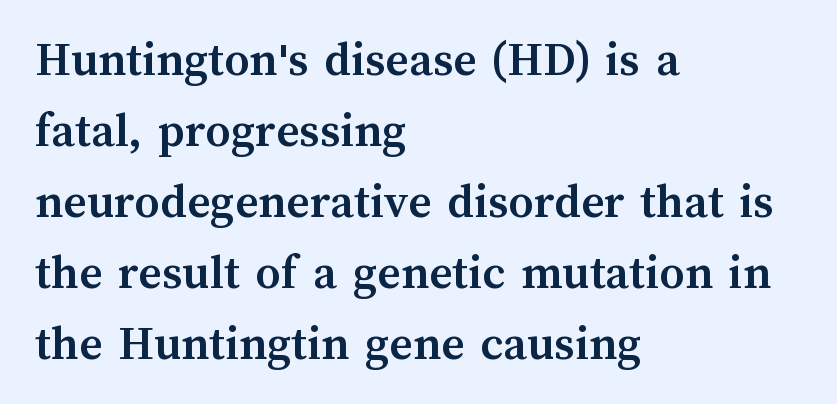
The image shows 50 px semibold type, upright; set left-aligned, normal line spacing (1.42x), normal letter spacing, not underlined; medium stroke contrast and a medium x-height.
